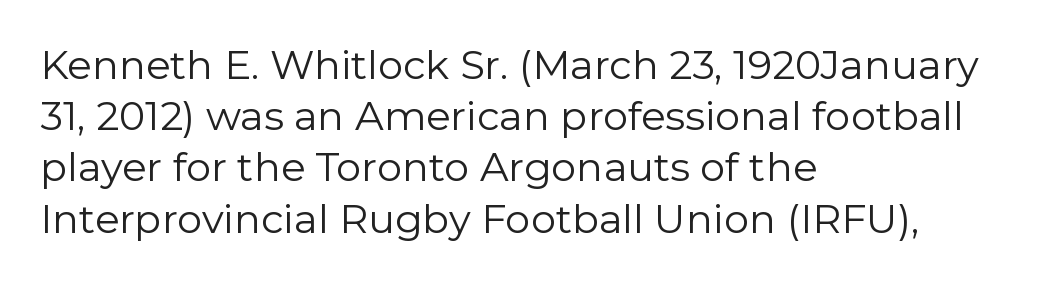
Q: Is the text bold? A: No.
Q: Is the text italic (slanted)? A: No, it is upright.
Q: Is the typeface a serif or a sans-serif typeface? A: Sans-serif.
Q: Is the text underlined? A: No.
Q: How is the paragraph aligned? A: Left-aligned.
Q: Is the spacing between letters normal or unusually wide? A: Normal.
Q: Is the spacing between lines tight, normal or loose? A: Normal.
Q: Width (condensed, normal, or wide)? A: Normal.
Q: Stroke contrast? A: Low.
Q: x-height? A: Medium.
Q: Monospaced? A: No.
